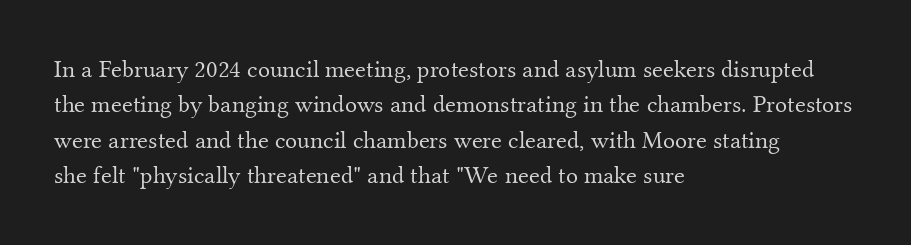
Plain, unruled lines of type. Is the type heavy? It reads as light-to-regular instead. Interline gaps are of average width in this sample. In terms of posture, this sample is upright. These lines are set flush left with a ragged right edge. Nothing unusual about the tracking: characters are spaced as the font intends.
